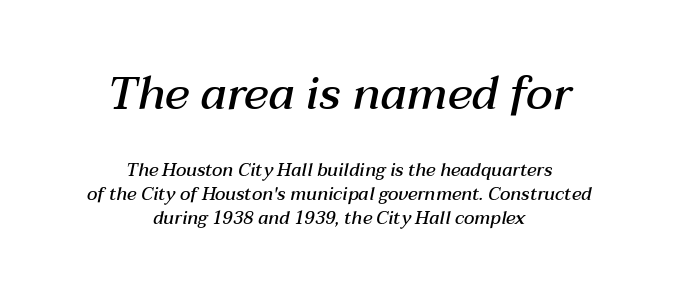
Q: Is the text bold? A: Semi-bold.
Q: Is the text italic (slanted)? A: Yes, it leans right by about 12 degrees.
Q: Is the text underlined? A: No.
Q: How is the paragraph aligned? A: Centered.
Q: Is the spacing between letters normal or unusually wide? A: Normal.
Q: Is the spacing between lines tight, normal or loose? A: Normal.
Q: Which block of text is set in a larger size, the first (top) or the second (bottom)? A: The first (top) one.
Q: Width (condensed, normal, or wide)? A: Normal.
Q: Stroke contrast? A: Medium.
Q: x-height? A: Medium.
Q: Monospaced? A: No.
